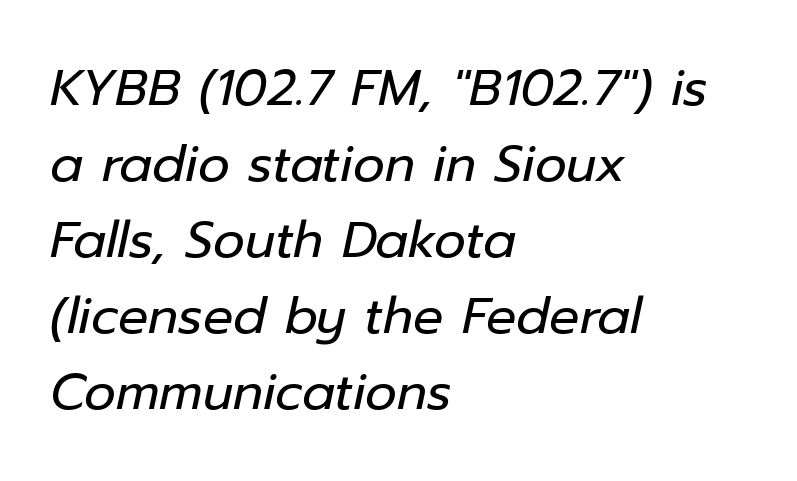
Q: Is the text bold? A: No.
Q: Is the text italic (slanted)? A: Yes, it leans right by about 12 degrees.
Q: Is the text underlined? A: No.
Q: How is the paragraph aligned? A: Left-aligned.
Q: Is the spacing between letters normal or unusually wide? A: Normal.
Q: Is the spacing between lines tight, normal or loose? A: Normal.
Q: Width (condensed, normal, or wide)? A: Normal.
Q: Stroke contrast? A: Low.
Q: x-height? A: Medium.
Q: Monospaced? A: No.
